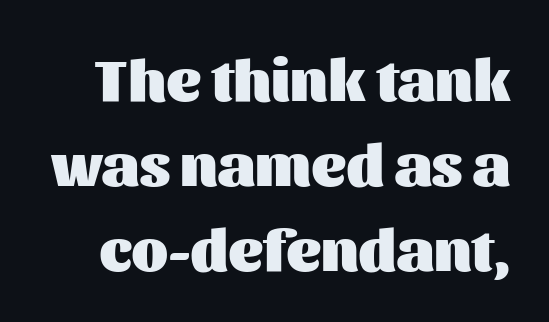
The string is rendered with underlining switched off. Students, observe: this is what conventionally led text looks like. The face used here is a sans, in the tradition of grotesques and geometrics. The lettering holds an erect, upright posture throughout. The letterforms sit shoulder to shoulder at normal distance. The typesetting leans heavy: a genuine bold.
